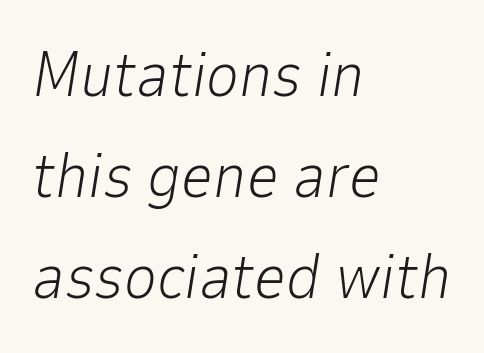
The image shows 63 px light type, italic (leaning right); set left-aligned, normal line spacing (1.6x), normal letter spacing, not underlined; low stroke contrast and a medium x-height.
